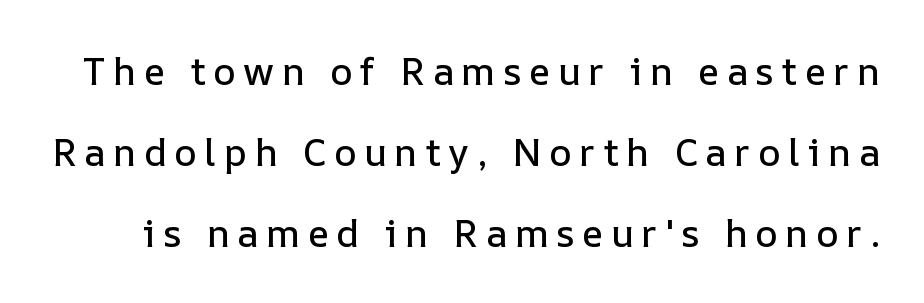
Q: Is the text italic (slanted)? A: No, it is upright.
Q: Is the text underlined? A: No.
Q: Is the spacing between letters normal or unusually wide? A: Unusually wide.
Q: Is the spacing between lines tight, normal or loose? A: Loose.
Q: Width (condensed, normal, or wide)? A: Normal.
Q: Stroke contrast? A: Low.
Q: x-height? A: Medium.
Q: Monospaced? A: No.
